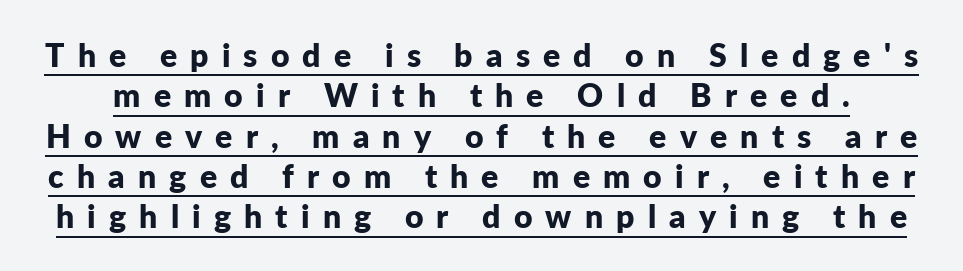
Q: Is the text bold? A: Yes.
Q: Is the text italic (slanted)? A: No, it is upright.
Q: Is the typeface a serif or a sans-serif typeface? A: Sans-serif.
Q: Is the text underlined? A: Yes.
Q: Is the spacing between letters normal or unusually wide? A: Unusually wide.
Q: Is the spacing between lines tight, normal or loose? A: Normal.
Q: Width (condensed, normal, or wide)? A: Normal.
Q: Stroke contrast? A: Low.
Q: x-height? A: Medium.
Q: Monospaced? A: No.
